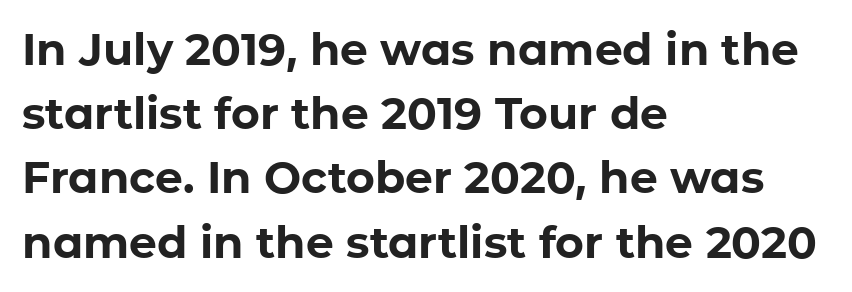
These lines carry a lot of weight — the face is fully bold. These lines sit exactly where default settings would place them. Type without underlining. This is roman type, the default non-slanted kind. Nothing sits at the stroke ends, so this counts as sans-serif. Line beginnings align vertically; line endings do not.
